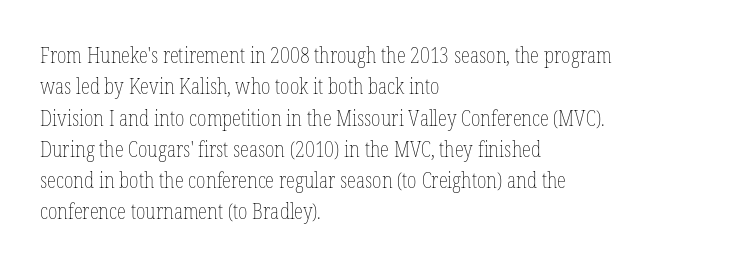
Ordinary non-slanted type is in use. Honestly, the row spacing looks completely unremarkable. These lines keep a tight, regular rhythm from letter to letter. These lines stack with their left ends in a neat column.
